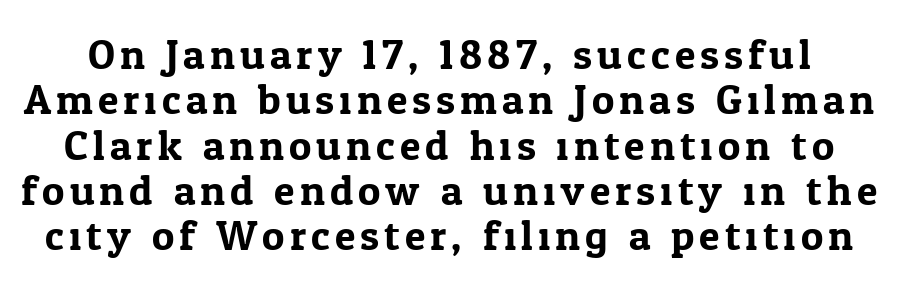
It's the straight-up-and-down kind of type. The passage shown stacks its lines with hardly any gap. Little horizontal feet cap the strokes, marking this as serif type. This sample has the flowing, uneven cadence of proportional lettering.
